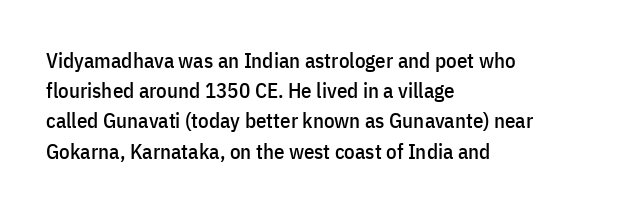
The image shows 21 px text type, upright; set left-aligned, normal line spacing (1.44x), normal letter spacing, not underlined.
